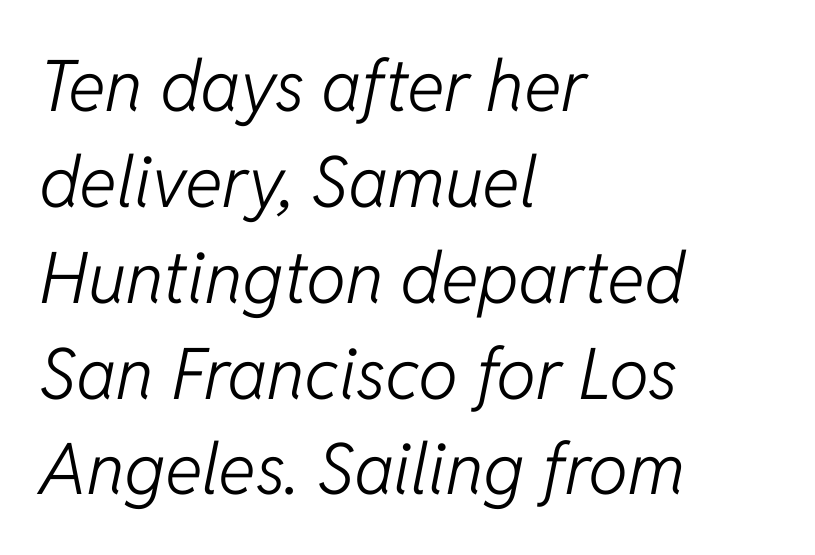
The passage shown leans; its letterforms are oblique. The typesetter chose a ragged-right arrangement here. The area under the type is left untouched. Here the designer chose a conventional face with non-uniform glyph widths. Caption: face not bold, strokes unweighted. Normally led — the rows are evenly, conventionally spaced.
